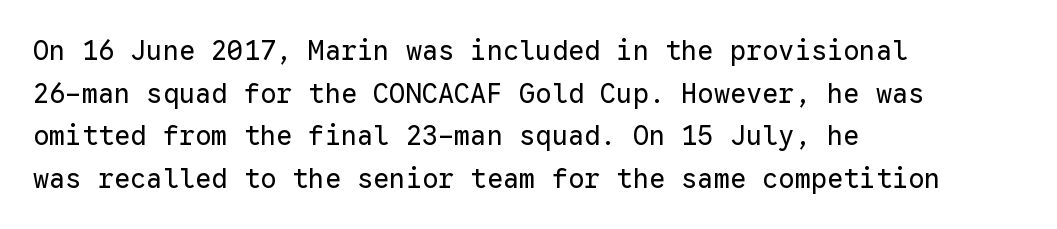
Q: Is the text bold? A: No.
Q: Is the text italic (slanted)? A: No, it is upright.
Q: Is the text underlined? A: No.
Q: How is the paragraph aligned? A: Left-aligned.
Q: Is the spacing between letters normal or unusually wide? A: Normal.
Q: Is the spacing between lines tight, normal or loose? A: Normal.
